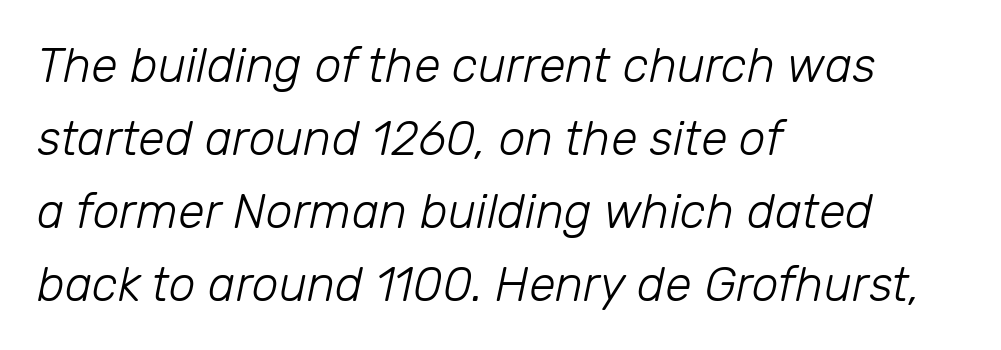
The image shows 48 px light type, italic (leaning right); set left-aligned, normal line spacing (1.52x), normal letter spacing, not underlined; low stroke contrast and a medium x-height.
